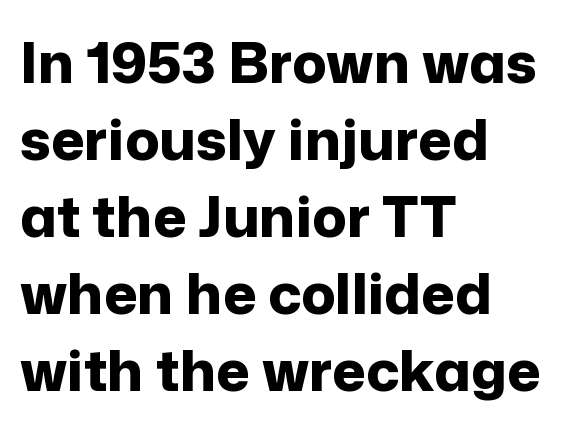
These lines stack with their left ends in a neat column. Is this a fixed-width face? No — the glyphs have proportional, varying widths. On the weight axis this lands at bold, roughly 700. Designer's note — italics off, roman on.
